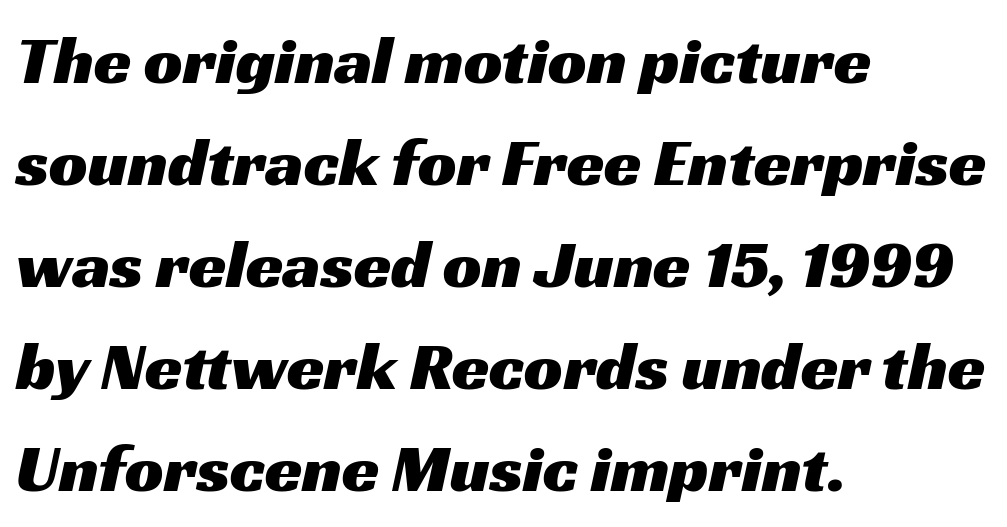
Proportional: the letters do not fall into vertical columns. Is the block centered? No — it sits flush against the left margin. A typesetter would call this zero additional tracking. This rendering employs a face without finishing strokes, i.e., a sans-serif. Vertical spacing — default.
